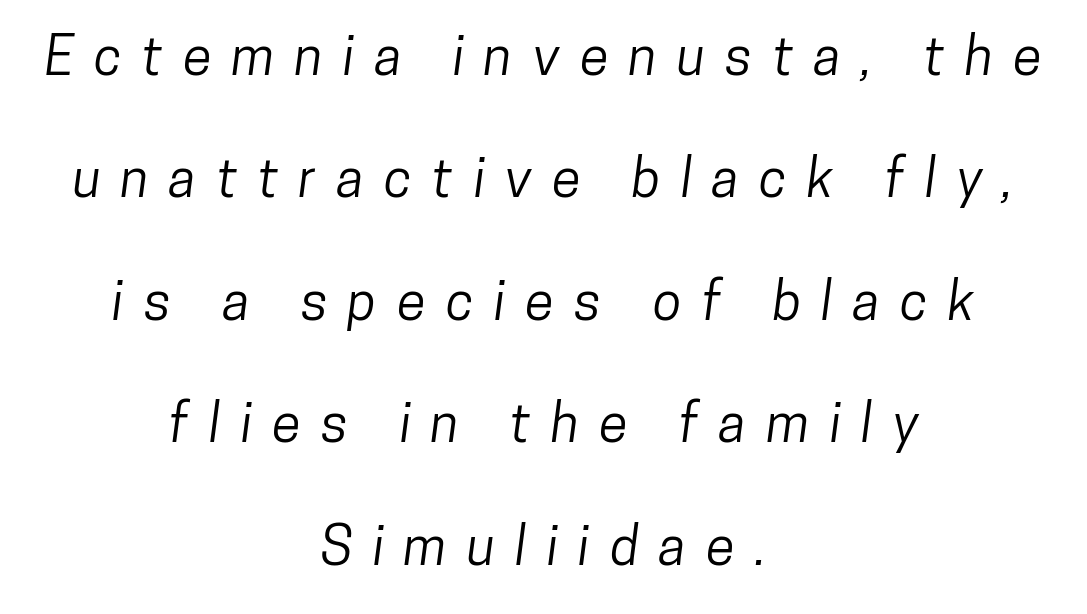
{"serif": "no", "width": "condensed", "stroke_contrast": "low", "x_height": "medium", "monospaced": "no", "underline": "no", "align": "center", "line_spacing": "loose", "line_spacing_ratio": 2.31, "letter_spacing": "wide", "letter_spacing_em": 0.38, "glyph_px": 53}
